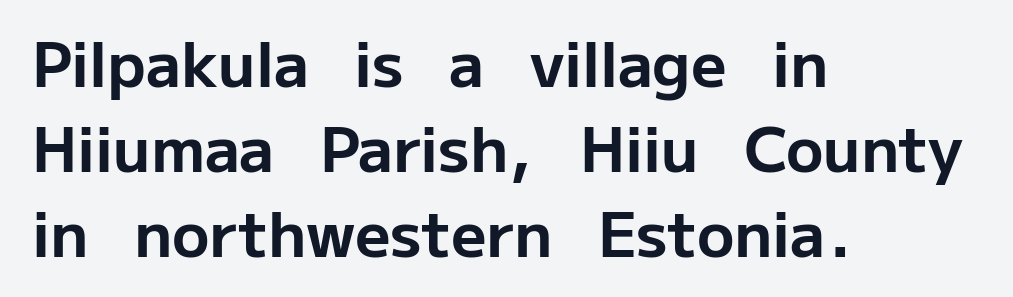
Every character sits straight up, as roman type does. The letters advance in unequal steps, a hallmark of proportional type. A sans-serif font was chosen for this passage. The face used here has the dense, thick strokes of a bold. Decoration check: the copy has no underline.
